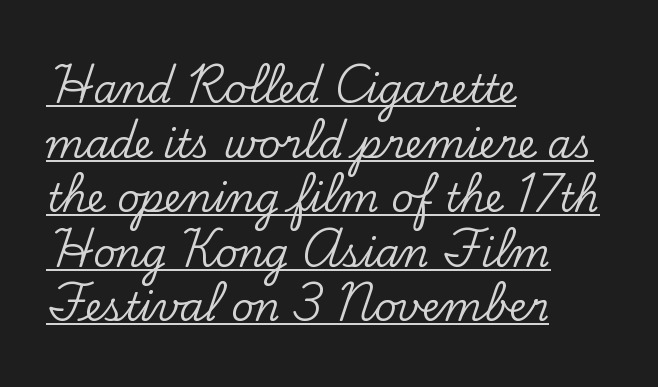
The line texture is even and compact thanks to regular tracking. Beneath each row of characters lies a ruled line. Every row of glyphs begins at an identical x-position on the left. You can tell from the footed stems that serif type was used. This block has exactly the height ordinary leading produces. A typesetter would call this proportional, since set widths differ per character.
